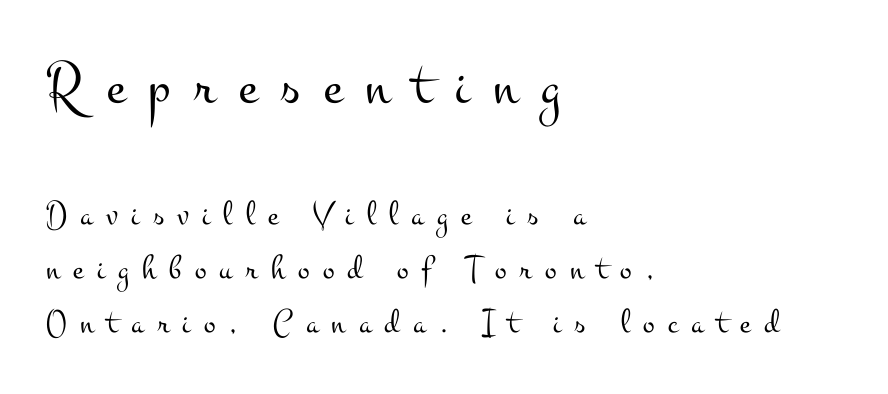
The image shows 62 px light, wide serif type; set left-aligned, normal line spacing (1.55x), unusually wide letter spacing (+0.38 em), not underlined; the first (top) block is 1.77x larger; medium stroke contrast and a small x-height.
